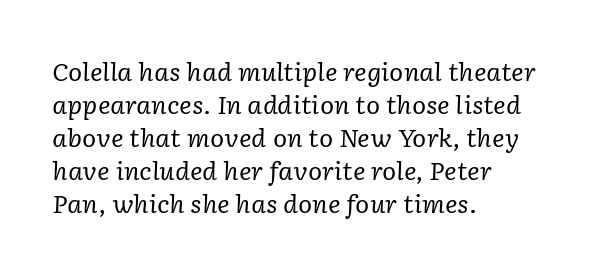
The image shows 24 px text type, italic (leaning right); set left-aligned, normal line spacing (1.38x), normal letter spacing, not underlined.
